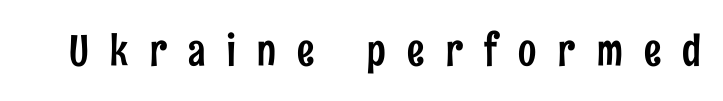
The image shows 43 px condensed sans-serif type, upright; set unusually wide letter spacing (+0.5 em), not underlined; low stroke contrast and a medium x-height.
